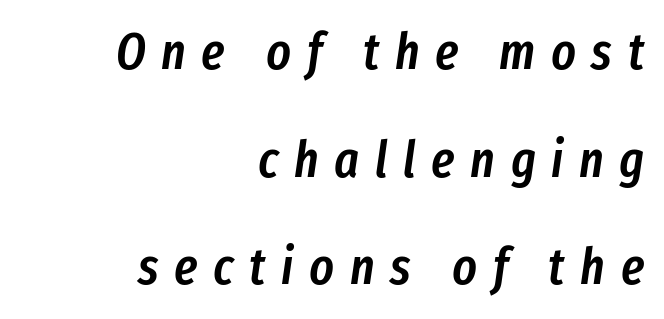
{"italic": "yes", "lean": "right", "slant_degrees": 8, "bold": "semi", "weight": "semibold", "width": "condensed", "stroke_contrast": "low", "x_height": "medium", "monospaced": "no", "underline": "no", "align": "right", "line_spacing": "loose", "line_spacing_ratio": 2.07, "letter_spacing": "wide", "letter_spacing_em": 0.3, "glyph_px": 52}
